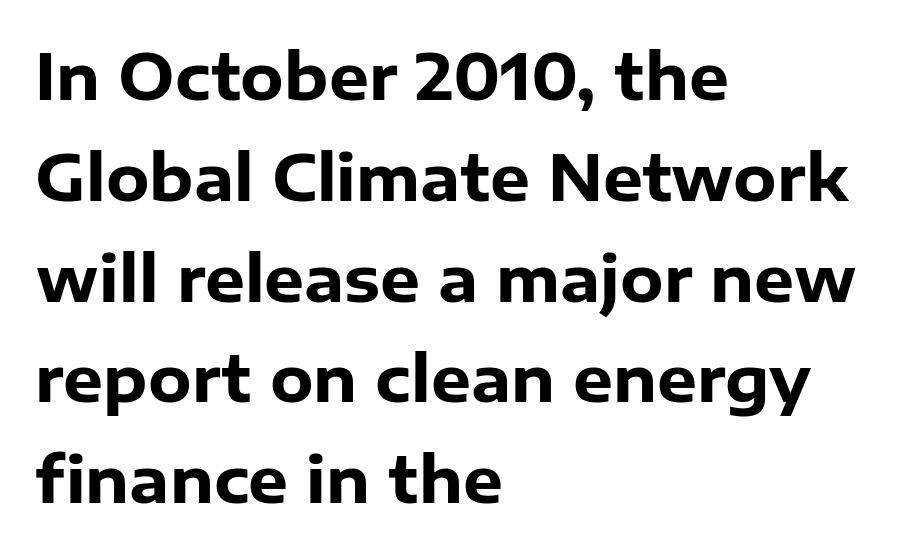
{"serif": "no", "italic": "no", "bold": "yes", "weight": "heavy", "width": "normal", "stroke_contrast": "low", "x_height": "medium", "monospaced": "no", "underline": "no", "align": "left", "line_spacing": "normal", "line_spacing_ratio": 1.6, "letter_spacing": "normal", "letter_spacing_em": 0.0, "glyph_px": 63}
